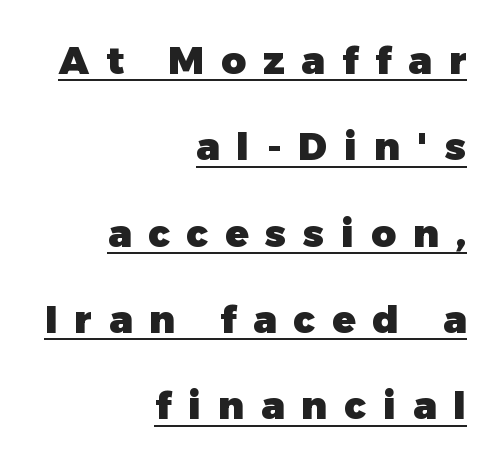
These words are printed bold, with thick strokes throughout. Regarding leading, the lines here are spaced well apart. The face used here is proportionally spaced, like ordinary book or web type. In designer terms, the underline attribute is active on this setting. In terms of posture, this sample is upright. Nothing sits at the stroke ends, so this counts as sans-serif.
